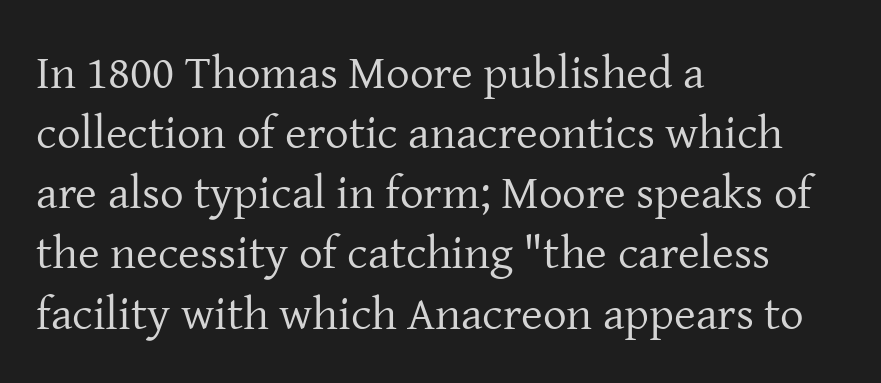
{"serif": "yes", "italic": "no", "bold": "no", "weight": "regular", "width": "normal", "stroke_contrast": "low", "x_height": "medium", "monospaced": "no", "underline": "no", "align": "left", "line_spacing": "normal", "line_spacing_ratio": 1.28, "letter_spacing": "normal", "letter_spacing_em": 0.0, "glyph_px": 47}
